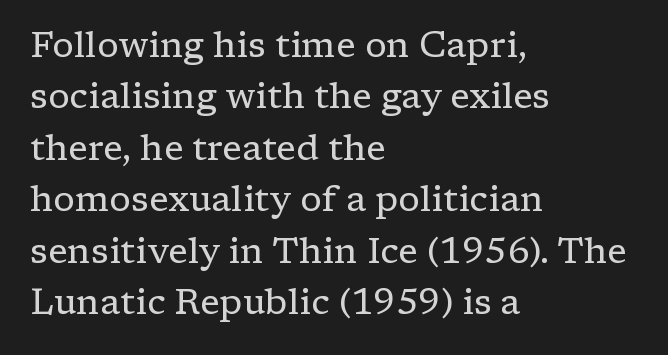
{"serif": "yes", "italic": "no", "bold": "no", "weight": "regular", "width": "normal", "stroke_contrast": "low", "x_height": "medium", "monospaced": "no", "underline": "no", "align": "left", "line_spacing": "normal", "line_spacing_ratio": 1.43, "letter_spacing": "normal", "letter_spacing_em": 0.0, "glyph_px": 36}
